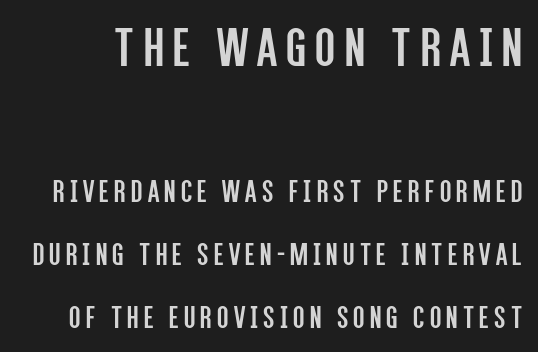
{"serif": "no", "italic": "no", "bold": "no", "weight": "regular", "width": "condensed", "stroke_contrast": "low", "x_height": "large", "monospaced": "no", "underline": "no", "line_spacing": "loose", "line_spacing_ratio": 1.91, "larger_block": "first", "size_ratio": 1.76, "glyph_px": 58}
